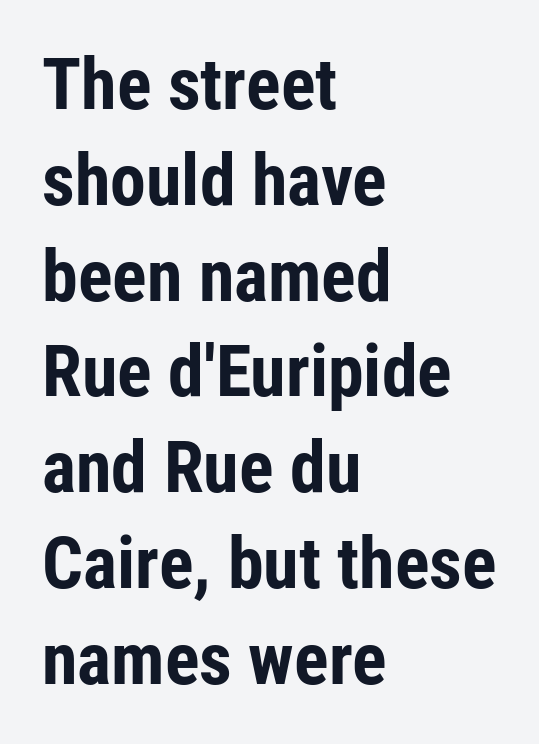
The image shows 72 px bold, condensed sans-serif type, upright; set left-aligned, normal line spacing (1.33x), normal letter spacing, not underlined; low stroke contrast and a medium x-height.
